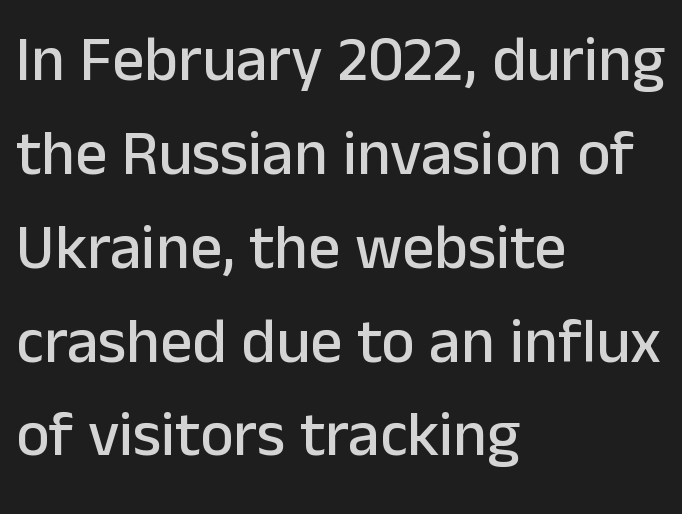
The image shows 63 px sans-serif type, upright; set left-aligned, normal line spacing (1.49x), normal letter spacing, not underlined; low stroke contrast and a medium x-height.
